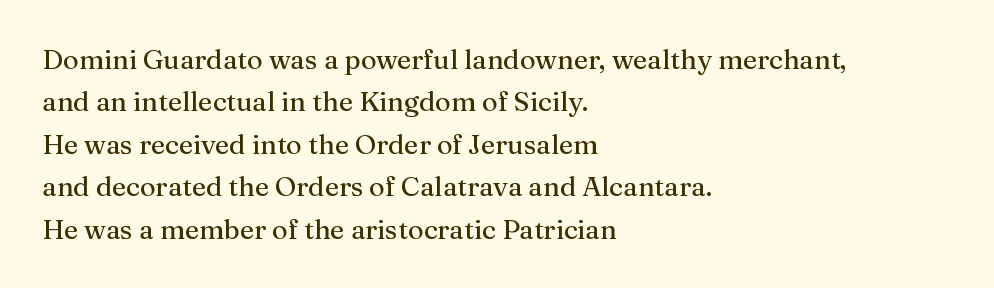
The image shows 27 px text type, upright; set left-aligned, normal line spacing (1.57x), normal letter spacing, not underlined.
